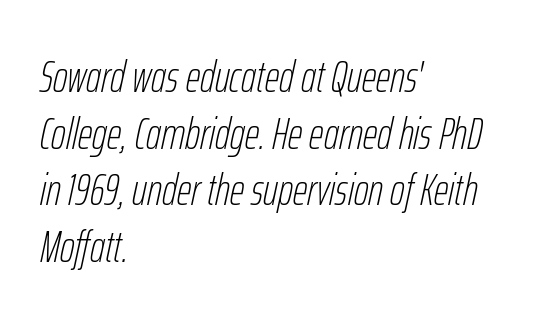
Q: Is the text bold? A: No.
Q: Is the text italic (slanted)? A: Yes, it leans right by about 12 degrees.
Q: Is the text underlined? A: No.
Q: How is the paragraph aligned? A: Left-aligned.
Q: Is the spacing between letters normal or unusually wide? A: Normal.
Q: Is the spacing between lines tight, normal or loose? A: Normal.
Q: Width (condensed, normal, or wide)? A: Condensed.
Q: Stroke contrast? A: Low.
Q: x-height? A: Medium.
Q: Monospaced? A: No.
